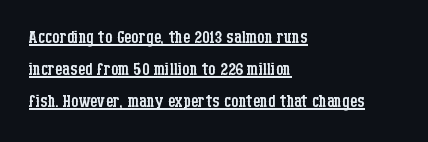
The lettering stays uniformly vertical, giving the passage a roman look. The vertical gap from one line to the next is medium. Heaviness? Minimal to ordinary, like unemphasized prose. Somebody hit Ctrl+U on this one — the words are underlined.
